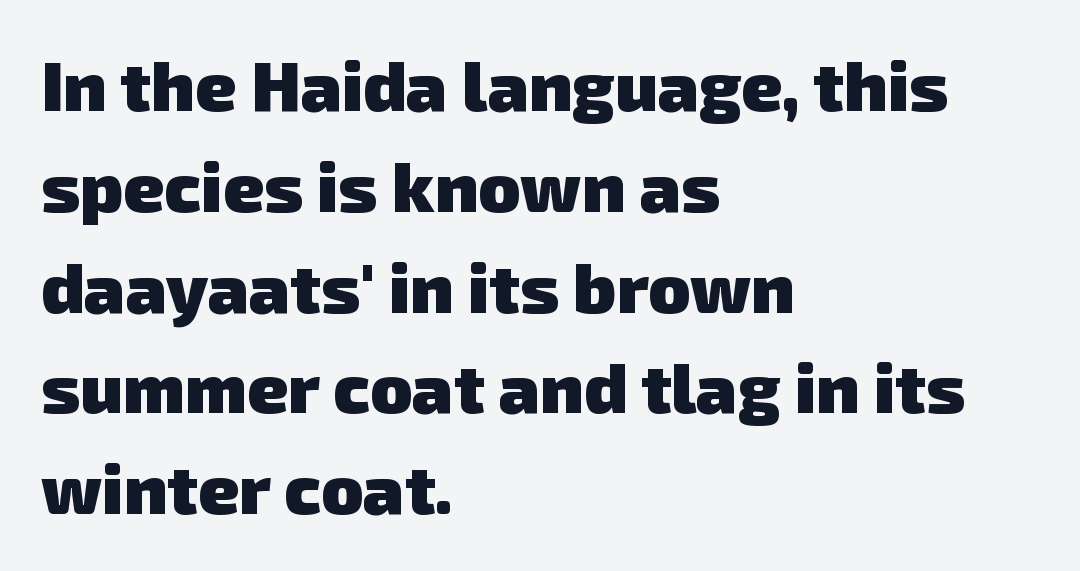
Rows of type keep a routine distance in the vertical direction. Observe the ordinary spacing: letters are neighbours, not strangers. Unmarked baselines from the first word to the last. The glyphs in this specimen are sans serif.
